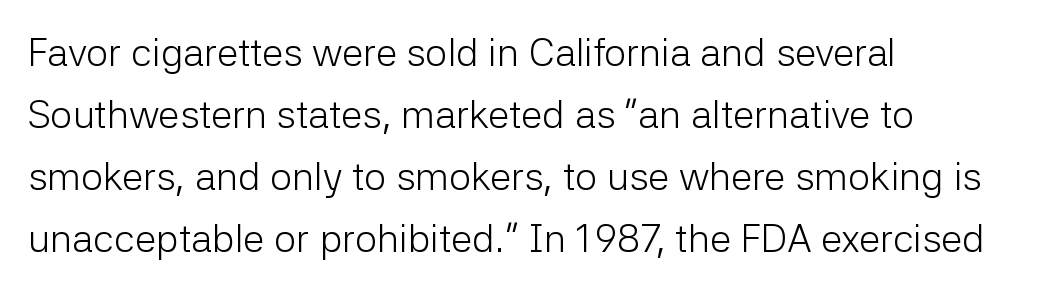
This block has exactly the height ordinary leading produces. This rendering employs a face without finishing strokes, i.e., a sans-serif. The gaps between neighbouring characters are ordinary and unremarkable. The strip under each line holds only bare page.
